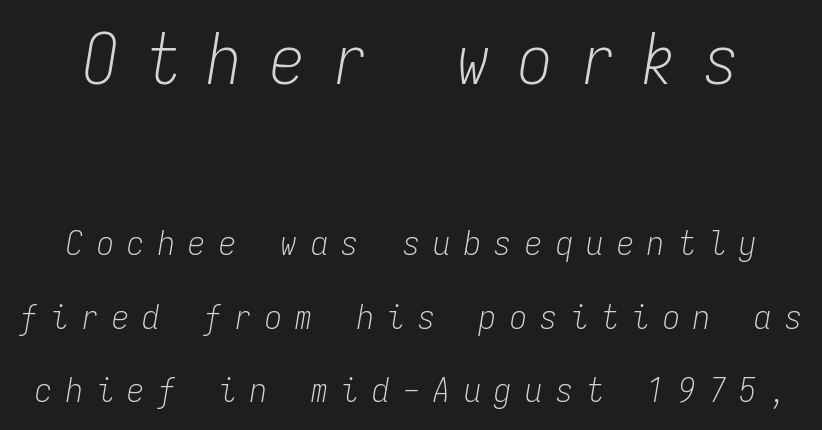
The image shows 69 px light, condensed type, italic (leaning right), monospaced; set loose line spacing (2.17x), unusually wide letter spacing (+0.4 em), not underlined; the first (top) block is 2.03x larger; low stroke contrast and a medium x-height.
